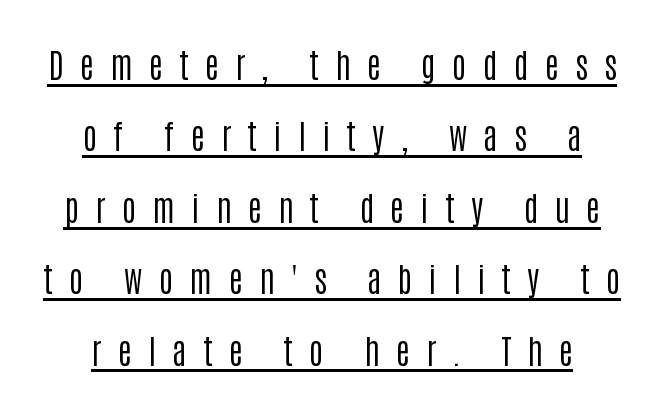
The image shows 34 px regular-weight, condensed sans-serif type, upright; set loose line spacing (2.1x), unusually wide letter spacing (+0.48 em), underlined; low stroke contrast and a large x-height.
